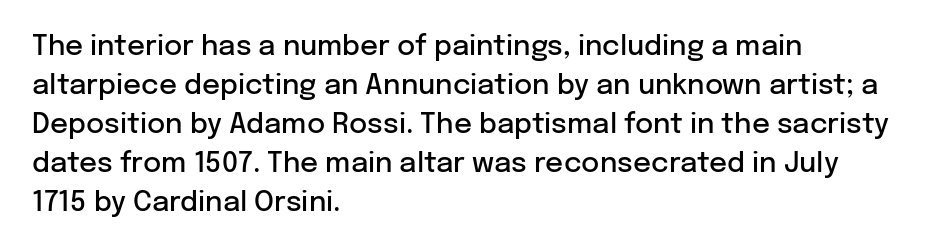
The image shows 28 px semibold sans-serif type, upright; set left-aligned, normal line spacing (1.39x), normal letter spacing, not underlined; low stroke contrast and a medium x-height.
